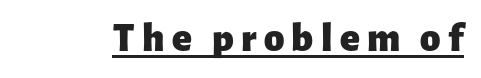
{"serif": "no", "italic": "no", "bold": "yes", "weight": "heavy", "width": "normal", "stroke_contrast": "low", "x_height": "medium", "monospaced": "no", "underline": "yes", "glyph_px": 41}
